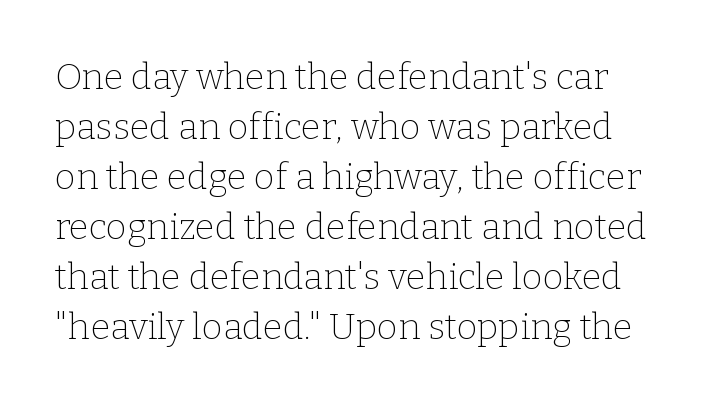
Q: Is the text bold? A: No.
Q: Is the text italic (slanted)? A: No, it is upright.
Q: Is the typeface a serif or a sans-serif typeface? A: Serif.
Q: Is the text underlined? A: No.
Q: Is the spacing between letters normal or unusually wide? A: Normal.
Q: Is the spacing between lines tight, normal or loose? A: Normal.
Q: Width (condensed, normal, or wide)? A: Normal.
Q: Stroke contrast? A: Low.
Q: x-height? A: Medium.
Q: Monospaced? A: No.
